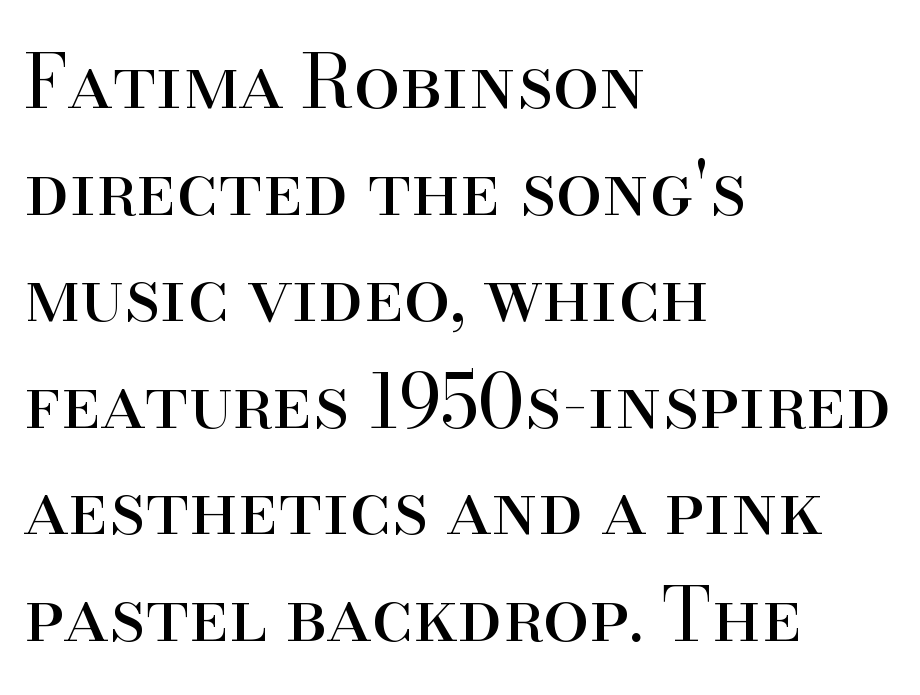
The image shows 74 px regular-weight serif type, upright; set left-aligned, normal line spacing (1.44x), normal letter spacing, not underlined; high stroke contrast and a small x-height.
